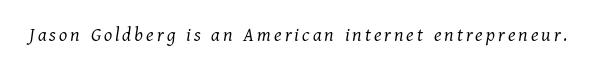
{"italic": "yes", "lean": "right", "slant_degrees": 11, "bold": "no", "underline": "no", "glyph_px": 21}
